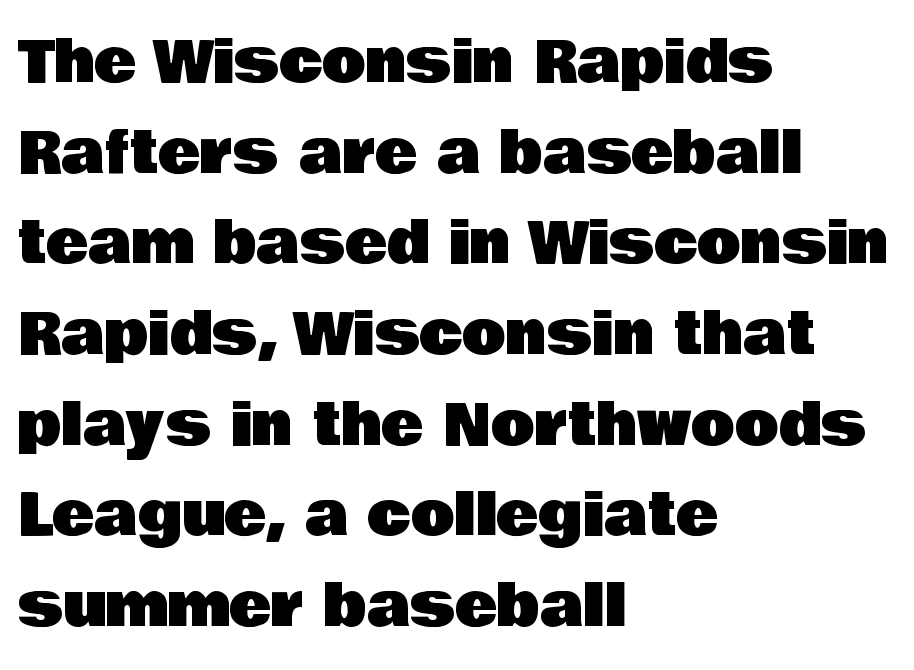
Q: Is the text italic (slanted)? A: No, it is upright.
Q: Is the typeface a serif or a sans-serif typeface? A: Sans-serif.
Q: Is the text underlined? A: No.
Q: How is the paragraph aligned? A: Left-aligned.
Q: Is the spacing between letters normal or unusually wide? A: Normal.
Q: Is the spacing between lines tight, normal or loose? A: Normal.
Q: Width (condensed, normal, or wide)? A: Normal.
Q: Stroke contrast? A: Low.
Q: x-height? A: Large.
Q: Monospaced? A: No.
